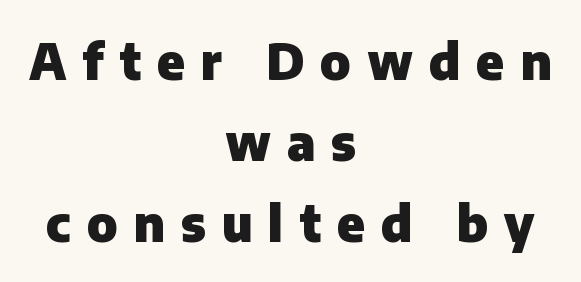
{"serif": "no", "italic": "no", "bold": "yes", "weight": "heavy", "width": "normal", "stroke_contrast": "low", "x_height": "medium", "monospaced": "no", "underline": "no", "align": "center", "line_spacing": "normal", "line_spacing_ratio": 1.65, "letter_spacing": "wide", "letter_spacing_em": 0.32, "glyph_px": 49}
